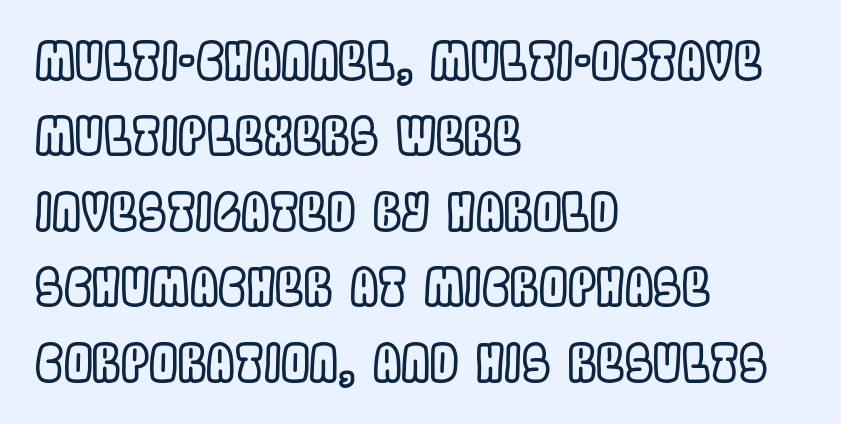
Q: Is the text italic (slanted)? A: No, it is upright.
Q: Is the text underlined? A: No.
Q: How is the paragraph aligned? A: Left-aligned.
Q: Is the spacing between letters normal or unusually wide? A: Normal.
Q: Is the spacing between lines tight, normal or loose? A: Normal.
Q: Width (condensed, normal, or wide)? A: Condensed.
Q: x-height? A: Large.
Q: Monospaced? A: No.
